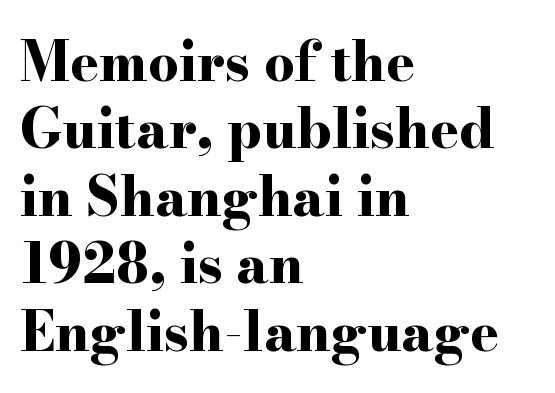
Q: Is the text bold? A: Yes.
Q: Is the text italic (slanted)? A: No, it is upright.
Q: Is the typeface a serif or a sans-serif typeface? A: Serif.
Q: Is the text underlined? A: No.
Q: How is the paragraph aligned? A: Left-aligned.
Q: Is the spacing between letters normal or unusually wide? A: Normal.
Q: Is the spacing between lines tight, normal or loose? A: Normal.
Q: Width (condensed, normal, or wide)? A: Wide.
Q: Stroke contrast? A: High.
Q: x-height? A: Small.
Q: Monospaced? A: No.
